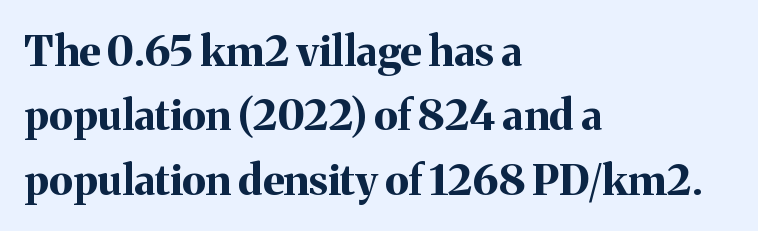
Q: Is the text bold? A: Yes.
Q: Is the text italic (slanted)? A: No, it is upright.
Q: Is the typeface a serif or a sans-serif typeface? A: Serif.
Q: Is the text underlined? A: No.
Q: How is the paragraph aligned? A: Left-aligned.
Q: Is the spacing between letters normal or unusually wide? A: Normal.
Q: Is the spacing between lines tight, normal or loose? A: Normal.
Q: Width (condensed, normal, or wide)? A: Normal.
Q: Stroke contrast? A: Medium.
Q: x-height? A: Medium.
Q: Monospaced? A: No.
